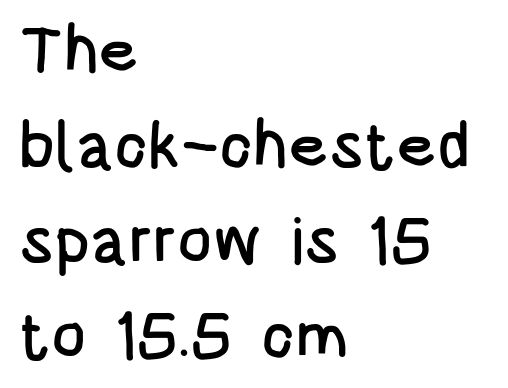
The image shows 65 px condensed sans-serif type, upright; set left-aligned, normal line spacing (1.46x), normal letter spacing, not underlined; low stroke contrast and a large x-height.
